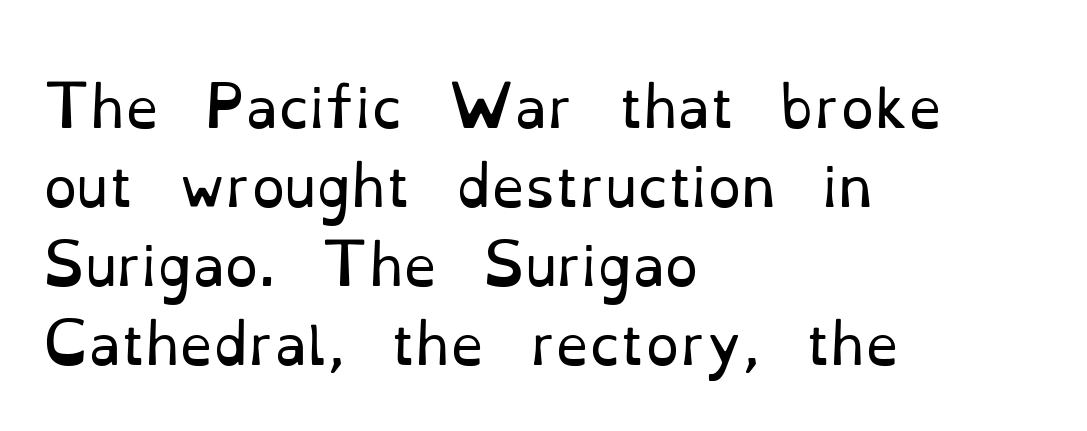
{"serif": "yes", "italic": "no", "bold": "no", "weight": "regular", "width": "normal", "stroke_contrast": "low", "x_height": "small", "monospaced": "no", "underline": "no", "align": "left", "line_spacing": "normal", "line_spacing_ratio": 1.46, "letter_spacing": "normal", "letter_spacing_em": 0.0, "glyph_px": 54}
